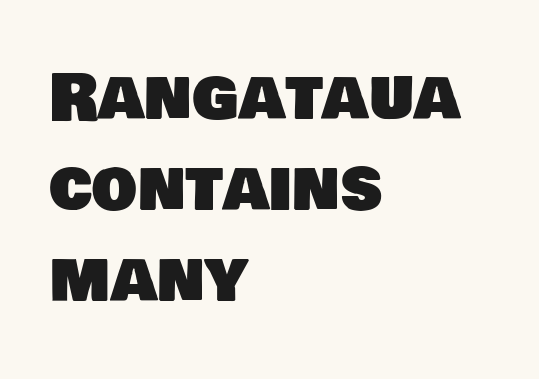
{"serif": "no", "width": "normal", "stroke_contrast": "low", "x_height": "large", "monospaced": "no", "underline": "no", "align": "left", "line_spacing": "normal", "line_spacing_ratio": 1.42, "letter_spacing": "normal", "letter_spacing_em": 0.0, "glyph_px": 64}
